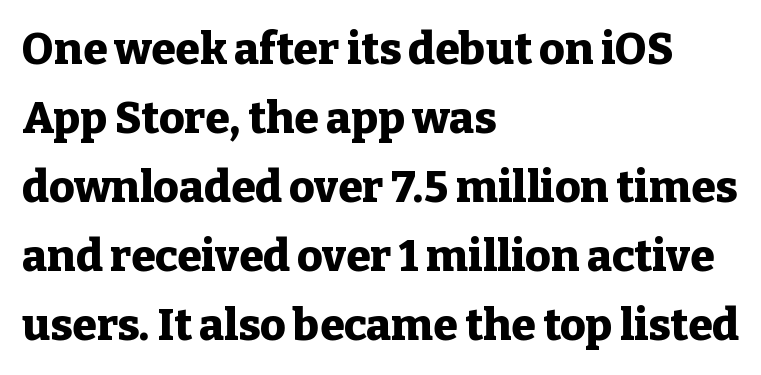
One-word summary of the alignment: left. These lines are rendered in a variable-pitch font. If you measured baseline to baseline, you'd find a middling distance. You'd pick this weight for a headline — it's a proper bold. The font family rendered here belongs to the serif group. Honestly, there is no underline to notice here at all.
